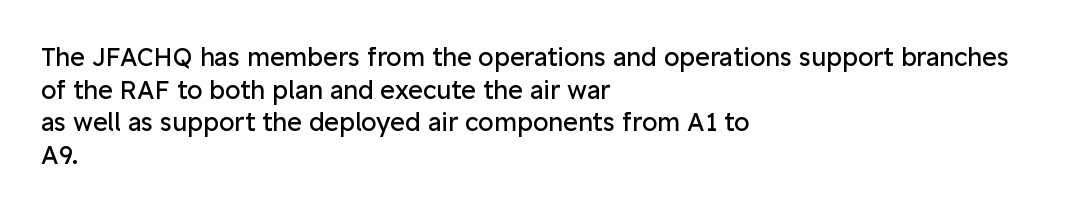
{"italic": "no", "bold": "no", "underline": "no", "align": "left", "line_spacing": "normal", "line_spacing_ratio": 1.31, "letter_spacing": "normal", "letter_spacing_em": 0.0, "glyph_px": 25}
